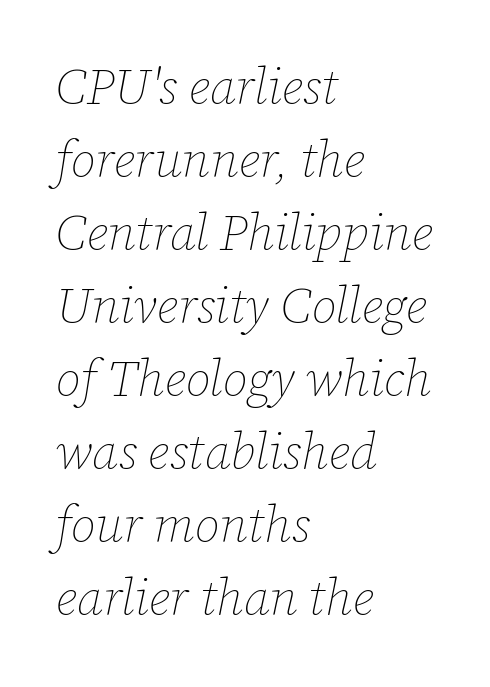
The image shows 50 px thin type, italic (leaning right); set left-aligned, normal line spacing (1.46x), normal letter spacing, not underlined; low stroke contrast and a medium x-height.
